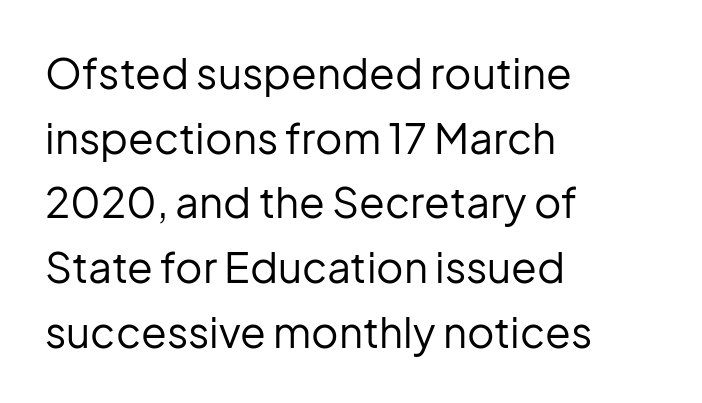
Q: Is the text bold? A: No.
Q: Is the text italic (slanted)? A: No, it is upright.
Q: Is the typeface a serif or a sans-serif typeface? A: Sans-serif.
Q: Is the text underlined? A: No.
Q: How is the paragraph aligned? A: Left-aligned.
Q: Is the spacing between letters normal or unusually wide? A: Normal.
Q: Is the spacing between lines tight, normal or loose? A: Normal.
Q: Width (condensed, normal, or wide)? A: Normal.
Q: Stroke contrast? A: Low.
Q: x-height? A: Medium.
Q: Monospaced? A: No.
